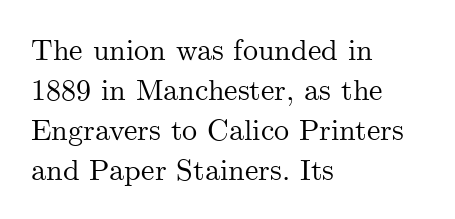
The type sits square on the baseline with zero lean. The rendering keeps characters at their native spacing. Is this a fixed-width face? No — the glyphs have proportional, varying widths. The glyphs are unaccompanied by any horizontal stroke below them. A typesetter would call this leading conventional body-copy spacing. Examine the stroke ends and you'll spot serifs.
